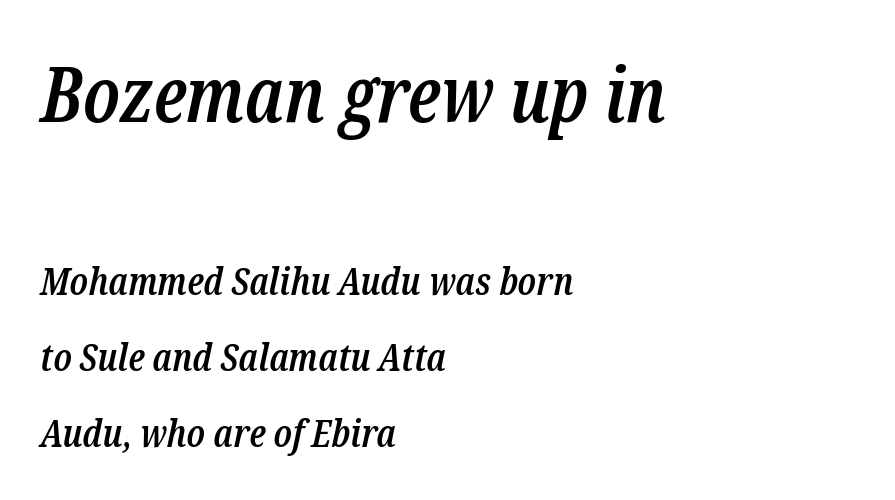
{"serif": "yes", "italic": "yes", "lean": "right", "slant_degrees": 12, "bold": "semi", "weight": "semibold", "width": "condensed", "stroke_contrast": "low", "x_height": "medium", "monospaced": "no", "underline": "no", "align": "left", "line_spacing": "loose", "line_spacing_ratio": 2.01, "letter_spacing": "normal", "letter_spacing_em": 0.0, "larger_block": "first", "size_ratio": 2.0, "glyph_px": 76}
